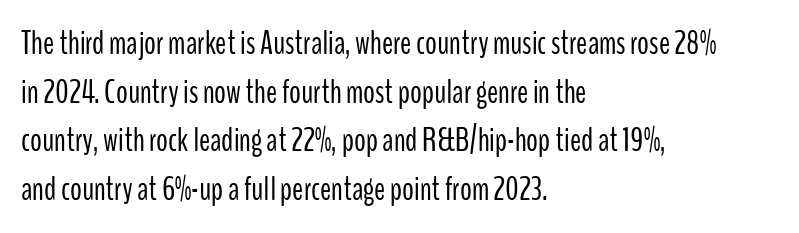
The image shows 33 px light, condensed sans-serif type, upright; set left-aligned, normal line spacing (1.47x), normal letter spacing, not underlined; low stroke contrast and a medium x-height.
